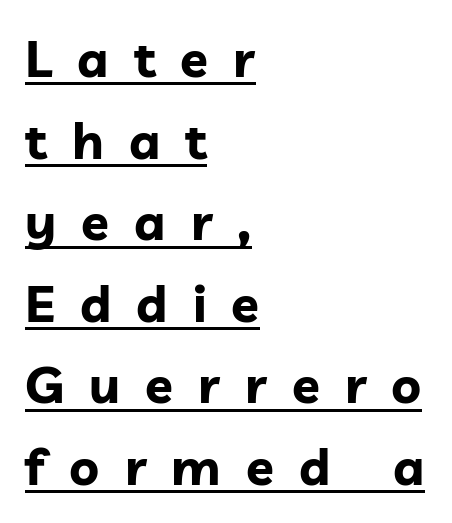
Q: Is the text bold? A: Yes.
Q: Is the text italic (slanted)? A: No, it is upright.
Q: Is the typeface a serif or a sans-serif typeface? A: Sans-serif.
Q: Is the text underlined? A: Yes.
Q: How is the paragraph aligned? A: Left-aligned.
Q: Is the spacing between letters normal or unusually wide? A: Unusually wide.
Q: Is the spacing between lines tight, normal or loose? A: Normal.
Q: Width (condensed, normal, or wide)? A: Normal.
Q: Stroke contrast? A: Low.
Q: x-height? A: Medium.
Q: Monospaced? A: No.
